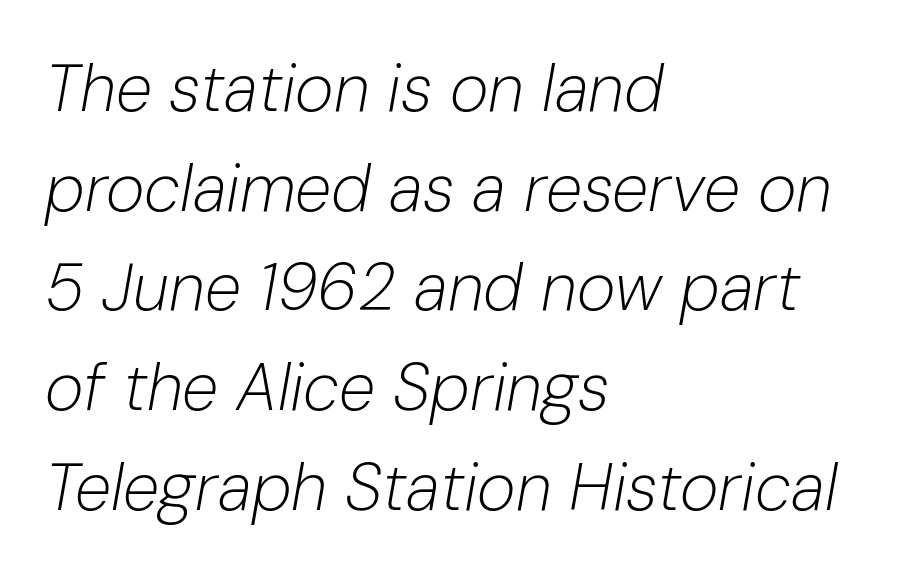
The letters sit at their default tracking, neither squeezed nor spread. The leading is moderate, giving the passage an even texture. Style check: oblique. Varying glyph widths throughout — classic text-font behaviour.
